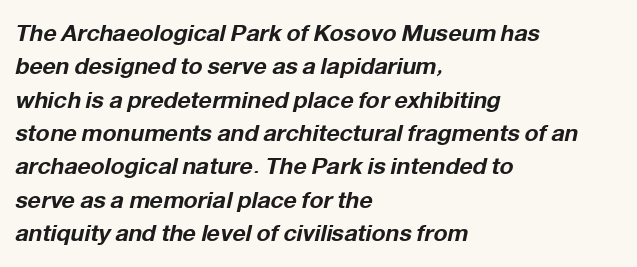
Q: Is the text bold? A: Yes.
Q: Is the text italic (slanted)? A: Yes, it leans right by about 12 degrees.
Q: Is the text underlined? A: No.
Q: How is the paragraph aligned? A: Left-aligned.
Q: Is the spacing between letters normal or unusually wide? A: Normal.
Q: Is the spacing between lines tight, normal or loose? A: Normal.
